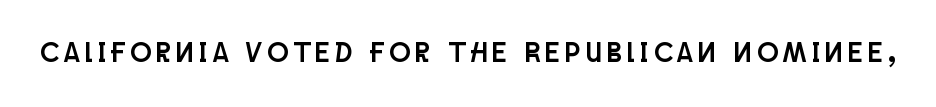
{"serif": "no", "italic": "no", "width": "condensed", "stroke_contrast": "low", "x_height": "large", "monospaced": "no", "underline": "no", "glyph_px": 28}
